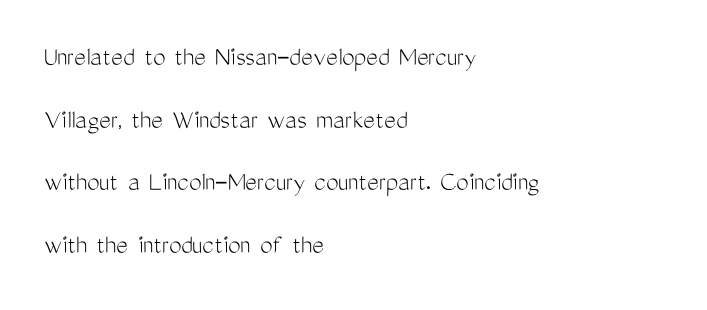
Q: Is the text bold? A: No.
Q: Is the text italic (slanted)? A: No, it is upright.
Q: Is the typeface a serif or a sans-serif typeface? A: Sans-serif.
Q: Is the text underlined? A: No.
Q: How is the paragraph aligned? A: Left-aligned.
Q: Is the spacing between letters normal or unusually wide? A: Normal.
Q: Is the spacing between lines tight, normal or loose? A: Loose.
Q: Width (condensed, normal, or wide)? A: Condensed.
Q: Stroke contrast? A: Medium.
Q: x-height? A: Medium.
Q: Monospaced? A: No.
